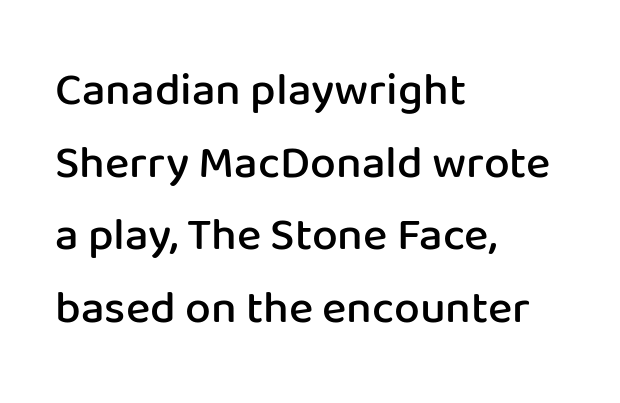
The image shows 46 px semibold sans-serif type, upright; set left-aligned, normal line spacing (1.58x), normal letter spacing, not underlined; low stroke contrast and a medium x-height.
